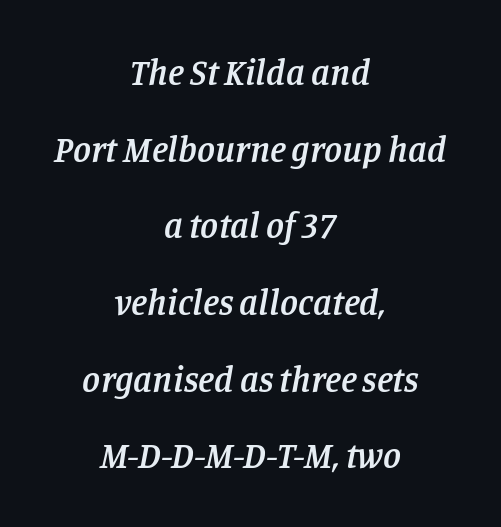
A fair bit of extra ink — the face is semibold, not bold. Observe the ordinary spacing: letters are neighbours, not strangers. The rendering applies a slant to the glyphs. One-word summary of the alignment: center.
